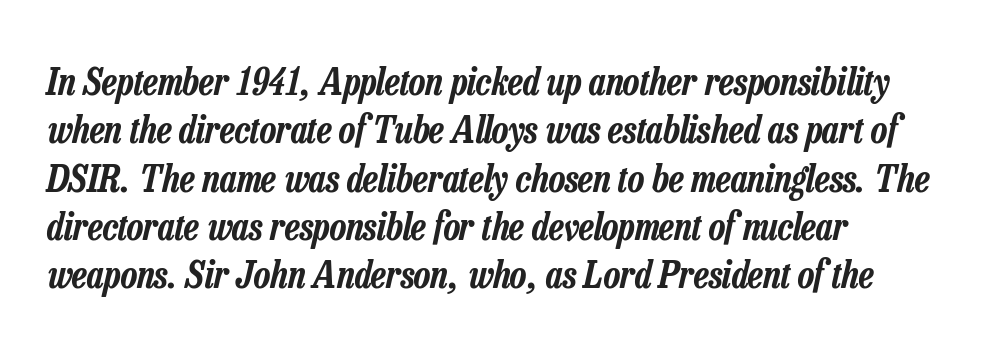
{"italic": "yes", "lean": "right", "slant_degrees": 13, "width": "condensed", "stroke_contrast": "low", "x_height": "medium", "monospaced": "no", "underline": "no", "align": "left", "line_spacing": "normal", "line_spacing_ratio": 1.27, "letter_spacing": "normal", "letter_spacing_em": 0.0, "glyph_px": 38}
